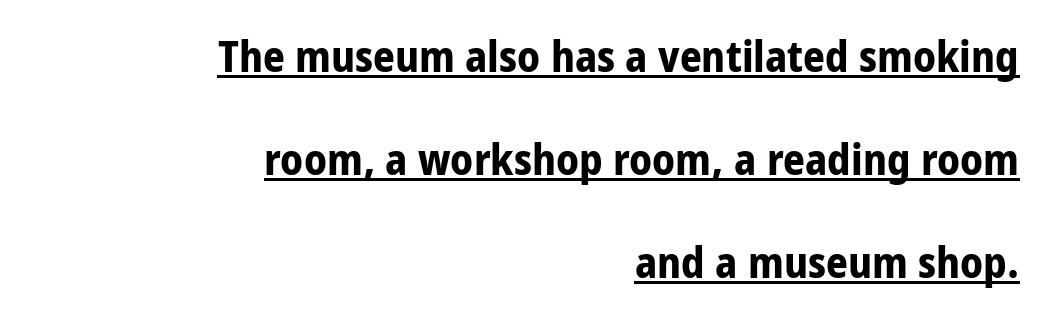
Notice how the passage keeps a crisp vertical edge on the right only. A typesetter would call this zero additional tracking. A full-strength bold gives these letters their thick strokes. You can tell it's not italic because the verticals are truly vertical.
